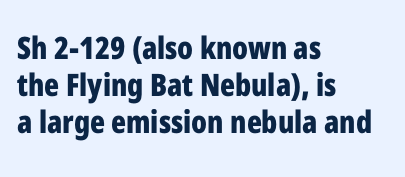
Q: Is the text bold? A: Yes.
Q: Is the text italic (slanted)? A: No, it is upright.
Q: Is the typeface a serif or a sans-serif typeface? A: Sans-serif.
Q: Is the text underlined? A: No.
Q: How is the paragraph aligned? A: Left-aligned.
Q: Is the spacing between letters normal or unusually wide? A: Normal.
Q: Width (condensed, normal, or wide)? A: Condensed.
Q: Stroke contrast? A: Low.
Q: x-height? A: Medium.
Q: Monospaced? A: No.
